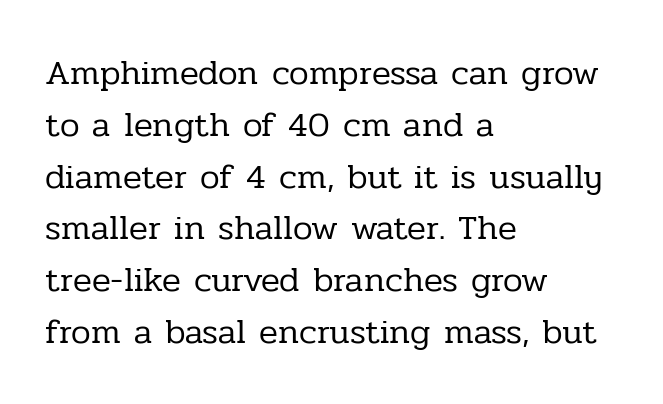
Every stem runs plumb, perpendicular to the baseline. Leading matches the norm, producing a regular column. Ink coverage per letter is moderate at most. Glyph-to-glyph distance matches everyday printed text. The designer went with a serif here, giving each stem small feet. The setting favours the left margin, as ordinary paragraphs usually do.
